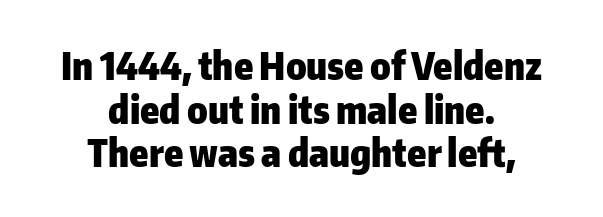
The image shows 38 px heavy sans-serif type, upright; set centered, tight line spacing (1.15x), normal letter spacing, not underlined; low stroke contrast and a medium x-height.
